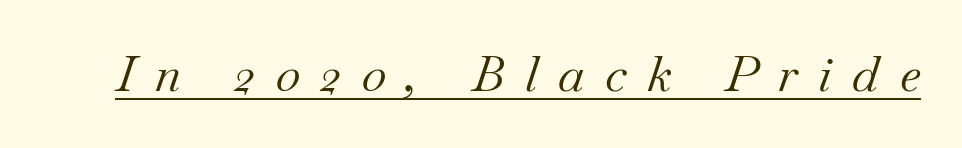
Each letter keeps its own natural width here, so spacing adapts to shape. Serifs: yes, visible at the terminals of the letterforms. Somebody hit Ctrl+U on this one — the words are underlined. Look at the tracking — it's clearly loosened, letters drifting apart. The face looks like a standard text weight, possibly lighter.
